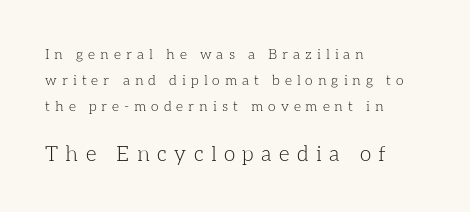
{"italic": "no", "bold": "no", "underline": "no", "align": "left", "line_spacing_ratio": 1.87, "letter_spacing": "wide", "letter_spacing_em": 0.35, "larger_block": "second", "size_ratio": 1.5, "glyph_px": 21}
